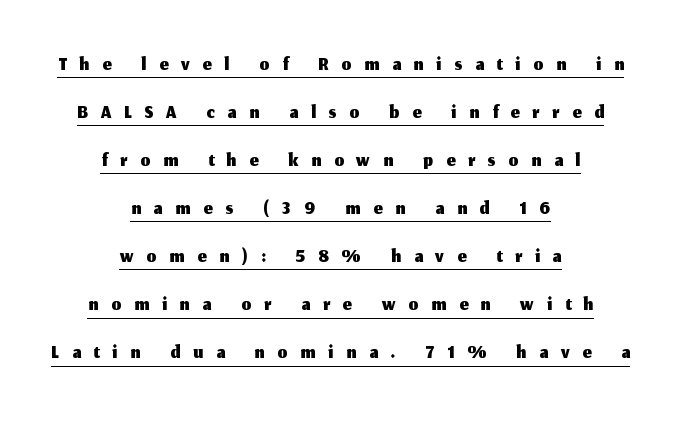
The image shows 31 px sans-serif type, upright; set centered, normal line spacing (1.55x), unusually wide letter spacing (+0.42 em), underlined; medium stroke contrast and a medium x-height.
